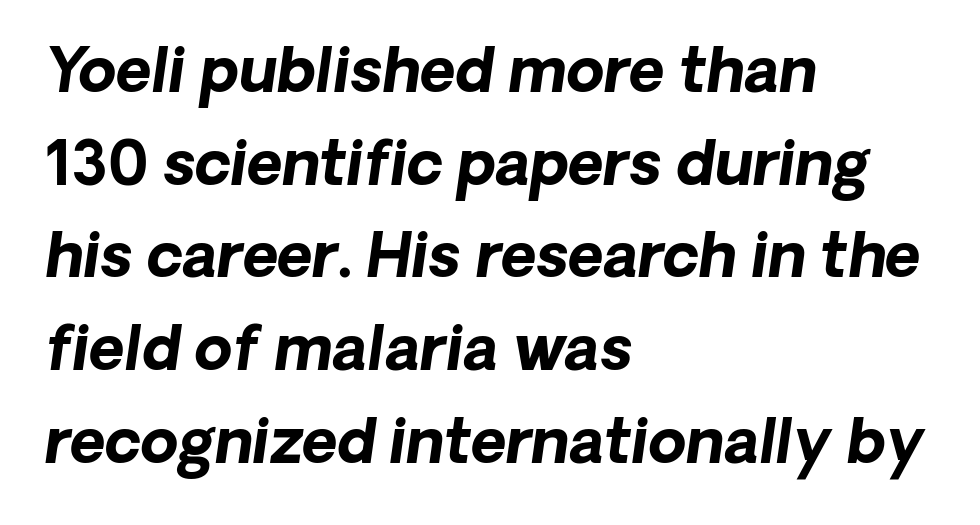
{"serif": "no", "bold": "yes", "weight": "bold", "width": "normal", "stroke_contrast": "low", "x_height": "medium", "monospaced": "no", "underline": "no", "align": "left", "line_spacing": "normal", "line_spacing_ratio": 1.52, "letter_spacing": "normal", "letter_spacing_em": 0.0, "glyph_px": 61}
